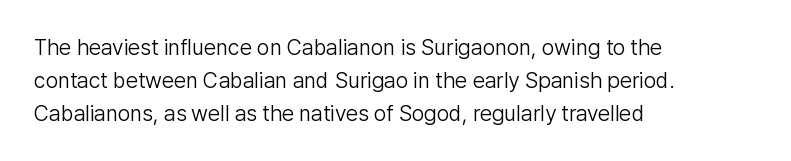
Q: Is the text bold? A: No.
Q: Is the text italic (slanted)? A: No, it is upright.
Q: Is the text underlined? A: No.
Q: How is the paragraph aligned? A: Left-aligned.
Q: Is the spacing between letters normal or unusually wide? A: Normal.
Q: Is the spacing between lines tight, normal or loose? A: Normal.
